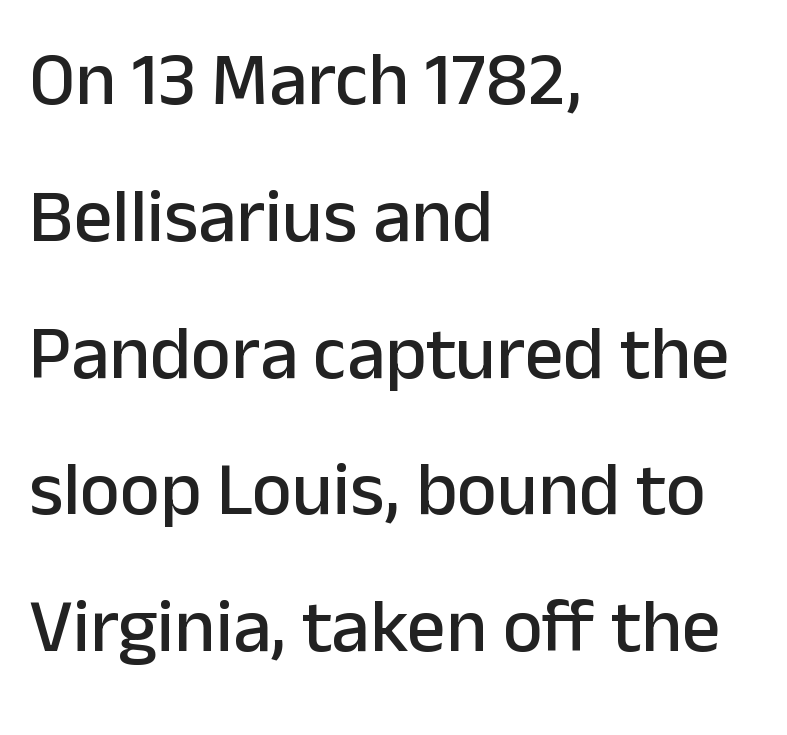
{"serif": "no", "italic": "no", "width": "normal", "stroke_contrast": "low", "x_height": "medium", "monospaced": "no", "underline": "no", "align": "left", "line_spacing_ratio": 1.8, "letter_spacing": "normal", "letter_spacing_em": 0.0, "glyph_px": 76}
